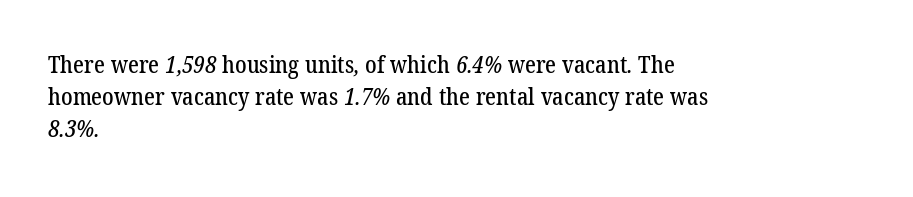
Q: Is the text underlined? A: No.
Q: How is the paragraph aligned? A: Left-aligned.
Q: Is the spacing between letters normal or unusually wide? A: Normal.
Q: Is the spacing between lines tight, normal or loose? A: Normal.
